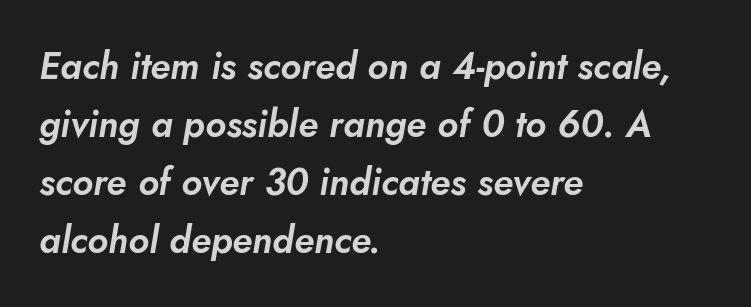
Q: Is the text italic (slanted)? A: Yes, it leans right by about 5 degrees.
Q: Is the text underlined? A: No.
Q: How is the paragraph aligned? A: Left-aligned.
Q: Is the spacing between letters normal or unusually wide? A: Normal.
Q: Is the spacing between lines tight, normal or loose? A: Normal.
Q: Width (condensed, normal, or wide)? A: Normal.
Q: Stroke contrast? A: Low.
Q: x-height? A: Small.
Q: Monospaced? A: No.
